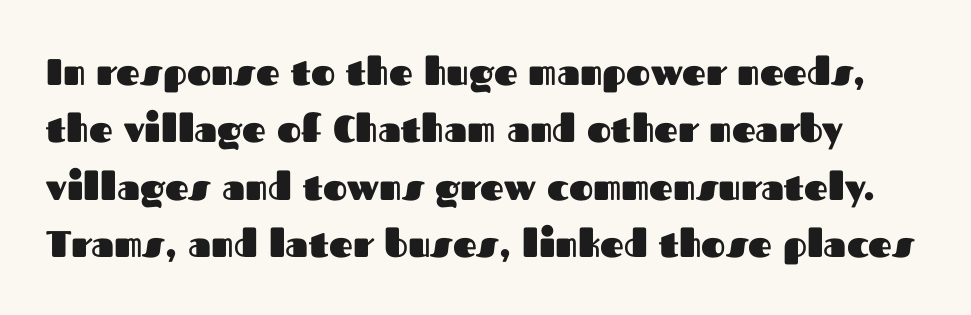
{"serif": "no", "italic": "no", "bold": "yes", "weight": "heavy", "width": "normal", "stroke_contrast": "medium", "x_height": "medium", "monospaced": "no", "underline": "no", "line_spacing": "normal", "line_spacing_ratio": 1.55, "letter_spacing": "normal", "letter_spacing_em": 0.0, "glyph_px": 37}
